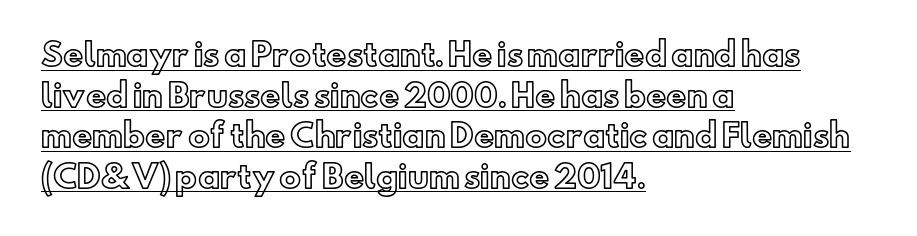
{"italic": "no", "width": "normal", "x_height": "small", "monospaced": "no", "underline": "yes", "align": "left", "line_spacing": "normal", "line_spacing_ratio": 1.31, "letter_spacing": "normal", "letter_spacing_em": 0.0, "glyph_px": 31}
